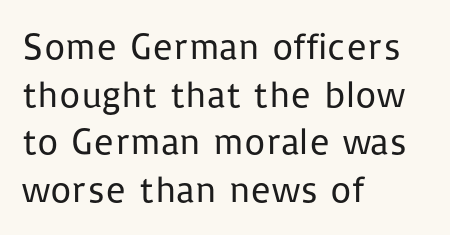
Q: Is the text bold? A: No.
Q: Is the text italic (slanted)? A: No, it is upright.
Q: Is the typeface a serif or a sans-serif typeface? A: Sans-serif.
Q: Is the text underlined? A: No.
Q: How is the paragraph aligned? A: Left-aligned.
Q: Is the spacing between letters normal or unusually wide? A: Normal.
Q: Is the spacing between lines tight, normal or loose? A: Normal.
Q: Width (condensed, normal, or wide)? A: Normal.
Q: Stroke contrast? A: Low.
Q: x-height? A: Medium.
Q: Monospaced? A: No.
